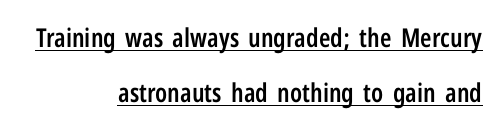
{"italic": "no", "bold": "semi", "underline": "yes", "align": "right", "line_spacing": "loose", "line_spacing_ratio": 2.12, "letter_spacing": "normal", "letter_spacing_em": 0.0, "glyph_px": 26}
